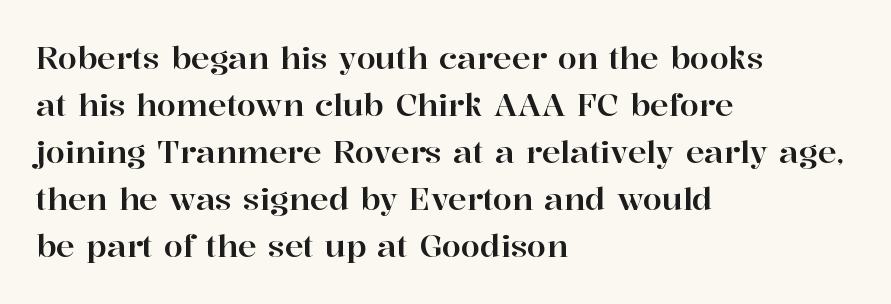
In terms of leading, this rendering sits right in the middle. The designer went with a serif here, giving each stem small feet. Think of a printed novel: that variable character pitch is what you see here. No italicization has been applied; the sample stays upright. Horizontally, the lines are justified to the leading edge only.
